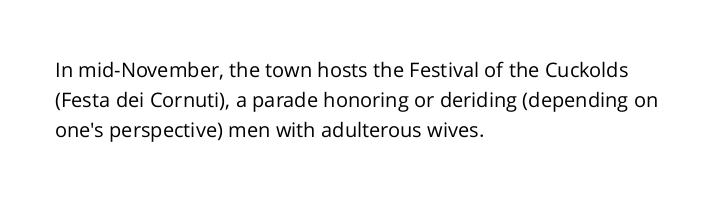
The image shows 20 px text type, upright; set left-aligned, normal line spacing (1.51x), normal letter spacing, not underlined.
